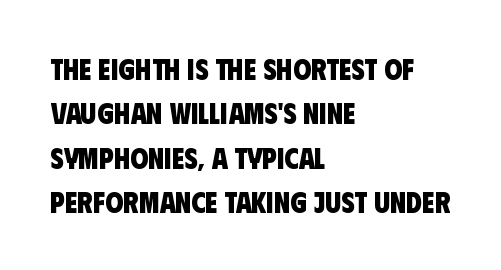
Q: Is the text bold? A: Yes.
Q: Is the typeface a serif or a sans-serif typeface? A: Sans-serif.
Q: Is the text underlined? A: No.
Q: How is the paragraph aligned? A: Left-aligned.
Q: Is the spacing between letters normal or unusually wide? A: Normal.
Q: Is the spacing between lines tight, normal or loose? A: Normal.
Q: Width (condensed, normal, or wide)? A: Condensed.
Q: Stroke contrast? A: Low.
Q: x-height? A: Large.
Q: Monospaced? A: No.
